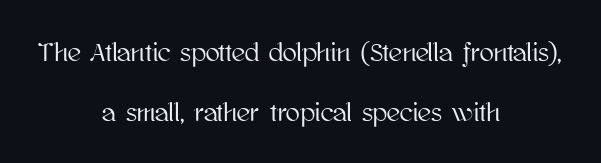
Q: Is the text italic (slanted)? A: No, it is upright.
Q: Is the text underlined? A: No.
Q: How is the paragraph aligned? A: Centered.
Q: Is the spacing between letters normal or unusually wide? A: Normal.
Q: Is the spacing between lines tight, normal or loose? A: Loose.
